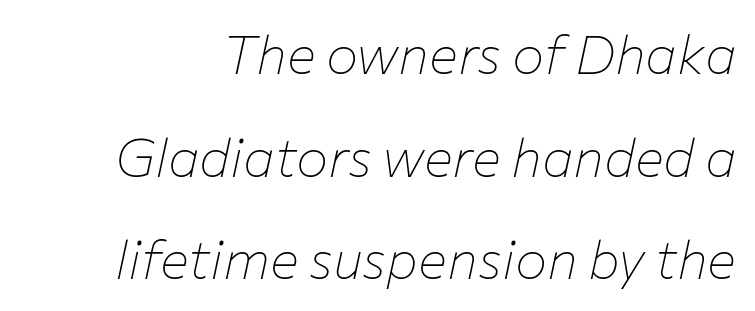
Quick note: italic. The rendering uses a large line-height, opening up the rows. Is this a fixed-width face? No — the glyphs have proportional, varying widths. No heavy texture on the line: the type isn't bold. A bare baseline throughout the passage.
